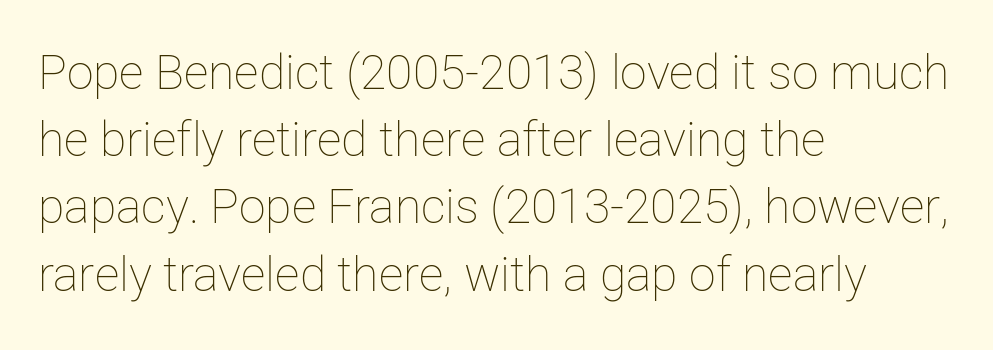
Q: Is the text bold? A: No.
Q: Is the text italic (slanted)? A: No, it is upright.
Q: Is the text underlined? A: No.
Q: How is the paragraph aligned? A: Left-aligned.
Q: Is the spacing between letters normal or unusually wide? A: Normal.
Q: Is the spacing between lines tight, normal or loose? A: Normal.
Q: Width (condensed, normal, or wide)? A: Normal.
Q: Stroke contrast? A: Low.
Q: x-height? A: Medium.
Q: Monospaced? A: No.
